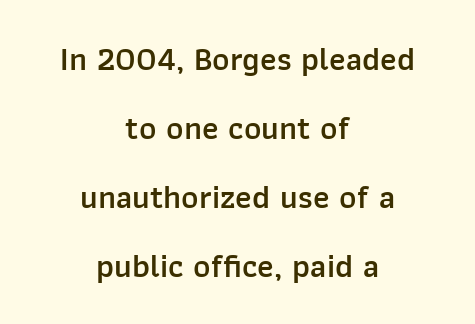
Q: Is the text bold? A: Semi-bold.
Q: Is the text italic (slanted)? A: No, it is upright.
Q: Is the typeface a serif or a sans-serif typeface? A: Sans-serif.
Q: Is the text underlined? A: No.
Q: How is the paragraph aligned? A: Centered.
Q: Is the spacing between letters normal or unusually wide? A: Normal.
Q: Is the spacing between lines tight, normal or loose? A: Loose.
Q: Width (condensed, normal, or wide)? A: Normal.
Q: Stroke contrast? A: Low.
Q: x-height? A: Medium.
Q: Monospaced? A: No.
